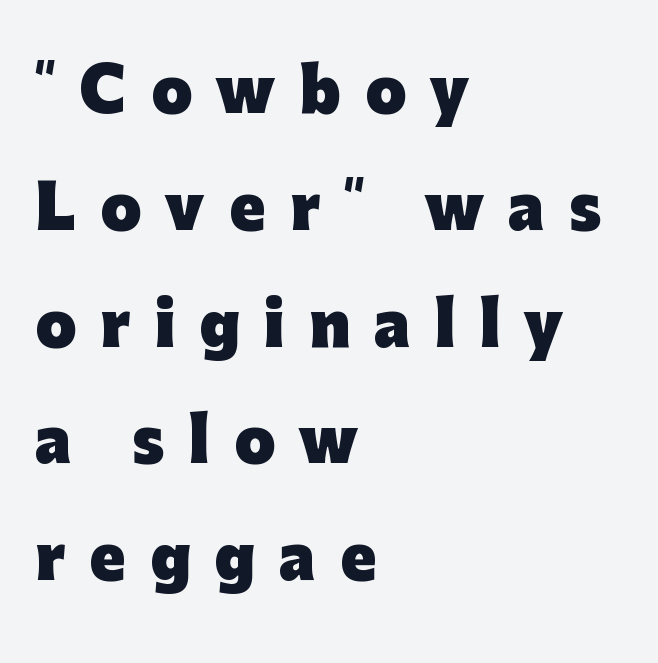
The image shows 59 px heavy sans-serif type, upright; set left-aligned, loose line spacing (1.98x), unusually wide letter spacing (+0.41 em), not underlined; low stroke contrast and a medium x-height.
